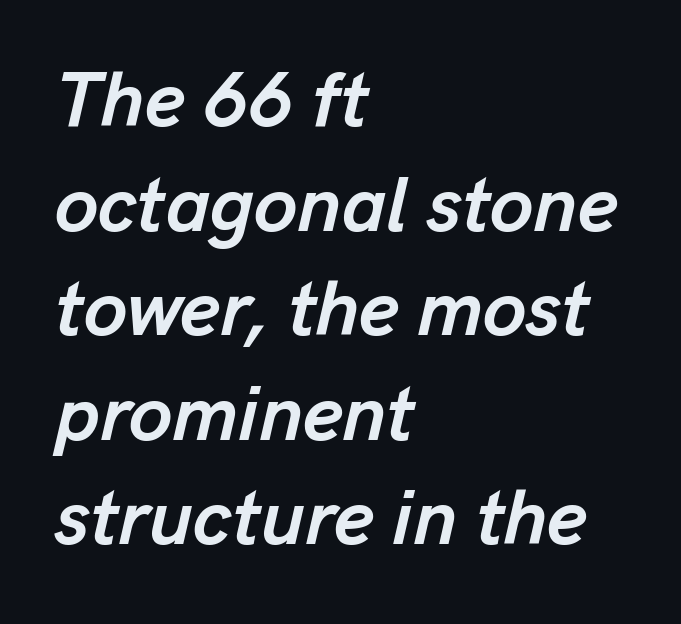
Q: Is the text bold? A: Yes.
Q: Is the text italic (slanted)? A: Yes, it leans right by about 13 degrees.
Q: Is the text underlined? A: No.
Q: How is the paragraph aligned? A: Left-aligned.
Q: Is the spacing between letters normal or unusually wide? A: Normal.
Q: Is the spacing between lines tight, normal or loose? A: Normal.
Q: Width (condensed, normal, or wide)? A: Normal.
Q: Stroke contrast? A: Low.
Q: x-height? A: Medium.
Q: Monospaced? A: No.
